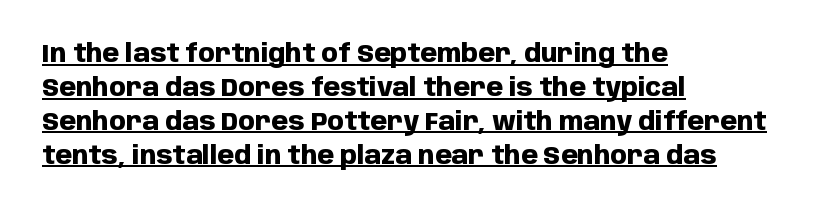
{"italic": "no", "bold": "yes", "underline": "yes", "align": "left", "line_spacing": "normal", "line_spacing_ratio": 1.41, "letter_spacing": "normal", "letter_spacing_em": 0.0, "glyph_px": 24}
